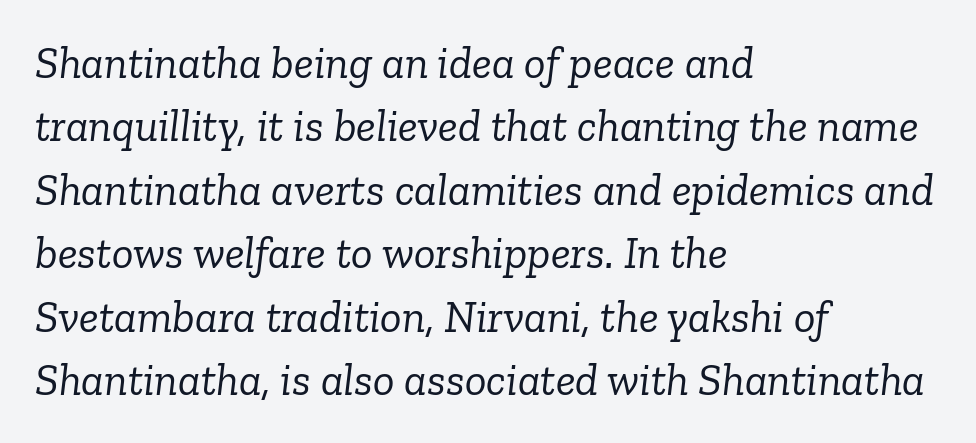
Q: Is the text bold? A: No.
Q: Is the text italic (slanted)? A: Yes, it leans right by about 6 degrees.
Q: Is the typeface a serif or a sans-serif typeface? A: Serif.
Q: Is the text underlined? A: No.
Q: How is the paragraph aligned? A: Left-aligned.
Q: Is the spacing between letters normal or unusually wide? A: Normal.
Q: Is the spacing between lines tight, normal or loose? A: Normal.
Q: Width (condensed, normal, or wide)? A: Normal.
Q: Stroke contrast? A: Low.
Q: x-height? A: Medium.
Q: Monospaced? A: No.
